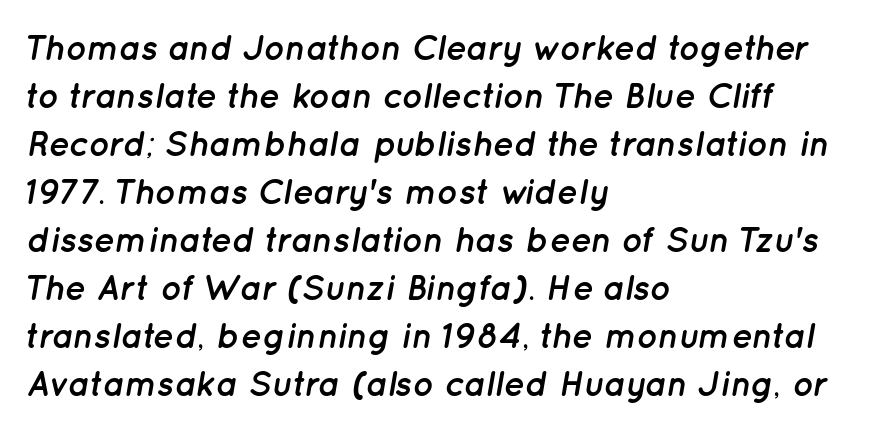
The image shows 35 px semibold type, italic (leaning right); set left-aligned, normal line spacing (1.37x), normal letter spacing, not underlined; low stroke contrast and a medium x-height.
